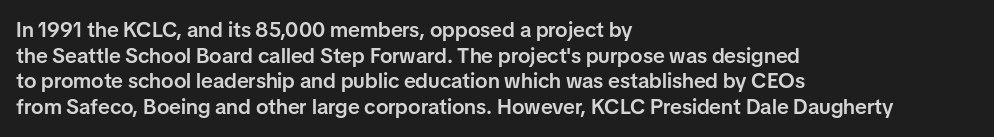
Nobody drew a line under any word here. The letters stand straight up with perfectly vertical stems. Emphasis by weight is partial: semibold. Nobody touched the tracking dial on this one. Compared with a centered layout, this one pins lines to the left instead.
